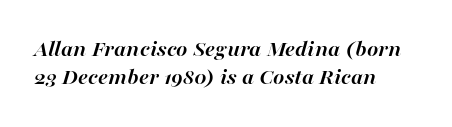
Caption: standard tracking, unaltered. The lines are quadded left. Tall strokes in this sample are angled rather than plumb. Any mark beneath the type? The region is blank. The letters are bold, with thick, heavy strokes.
